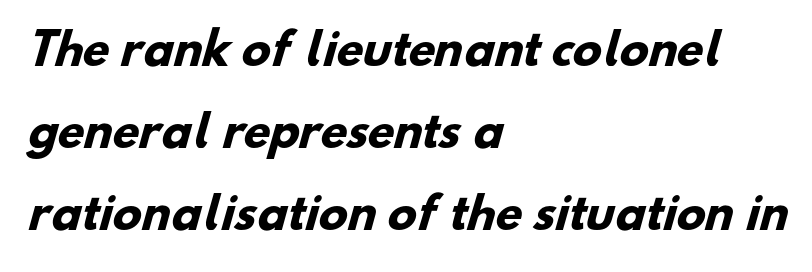
Q: Is the text bold? A: Yes.
Q: Is the typeface a serif or a sans-serif typeface? A: Sans-serif.
Q: Is the text underlined? A: No.
Q: How is the paragraph aligned? A: Left-aligned.
Q: Is the spacing between letters normal or unusually wide? A: Normal.
Q: Is the spacing between lines tight, normal or loose? A: Loose.
Q: Width (condensed, normal, or wide)? A: Normal.
Q: Stroke contrast? A: Low.
Q: x-height? A: Small.
Q: Monospaced? A: No.
